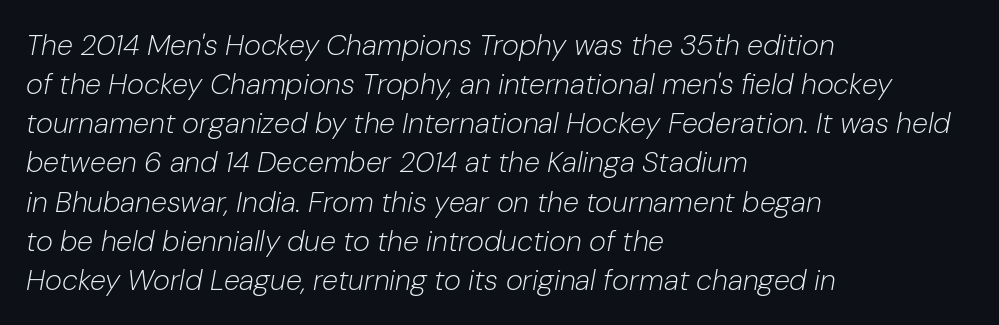
Alignment: flush left. Here the designer chose a conventional face with non-uniform glyph widths. There's an unmistakable incline to the writing here. The font sits on the lighter half of the weight spectrum, regular included. Each word holds together tightly as a unit, with standard inter-letter gaps.
